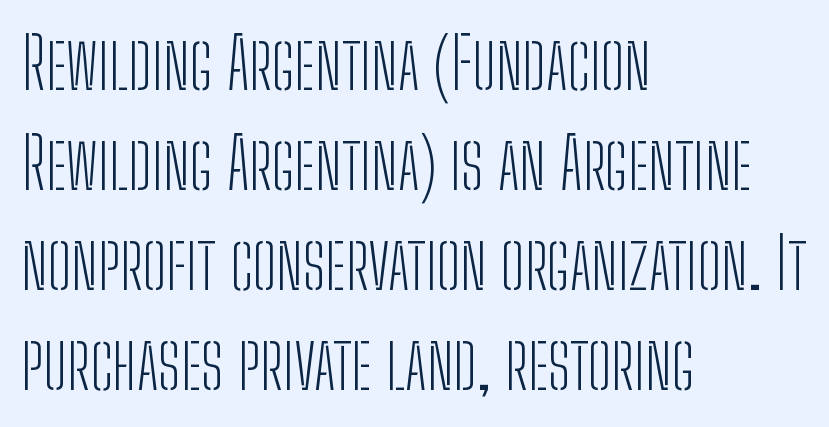
{"serif": "no", "italic": "no", "bold": "no", "weight": "light", "width": "condensed", "stroke_contrast": "low", "x_height": "medium", "monospaced": "no", "underline": "no", "align": "left", "line_spacing": "normal", "line_spacing_ratio": 1.43, "letter_spacing": "normal", "letter_spacing_em": 0.0, "glyph_px": 70}
